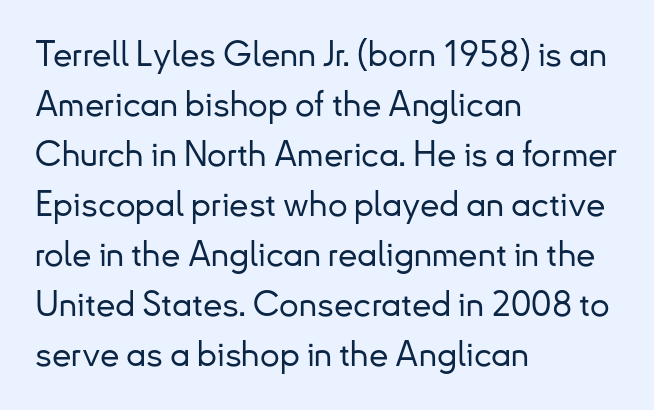
Each line starts at the same left margin while the right side varies. Looks like regular typesetting: each glyph gets only the width it needs. Unmarked baselines from the first word to the last. Ordinary non-slanted type is in use. Here the glyphs are tracked normally, forming tight word shapes.
